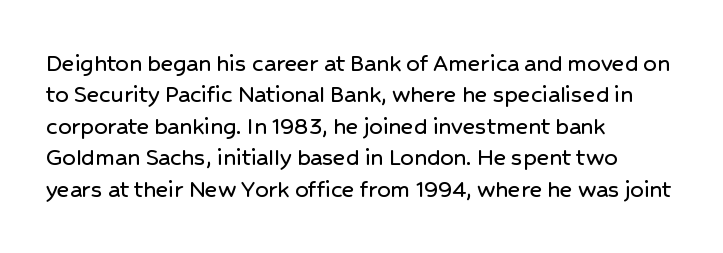
Q: Is the text italic (slanted)? A: No, it is upright.
Q: Is the text underlined? A: No.
Q: How is the paragraph aligned? A: Left-aligned.
Q: Is the spacing between letters normal or unusually wide? A: Normal.
